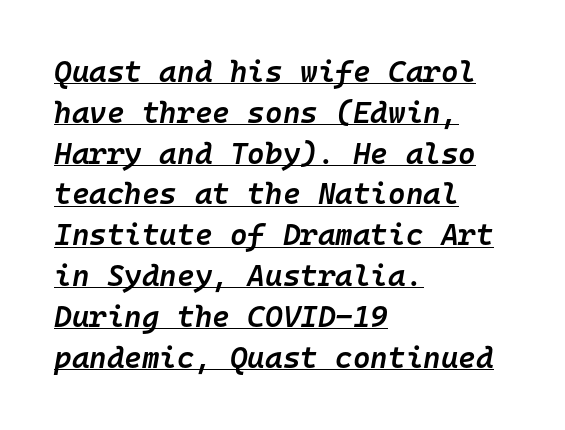
The lines sit at an ordinary, default distance from one another. Check the space under the baseline: a stroke is drawn there. The passage shown is typed in a monospace face where columns stay perfectly aligned. These lines were composed using italics.
